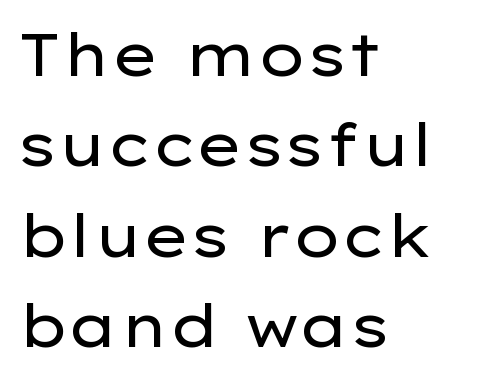
Q: Is the text bold? A: No.
Q: Is the text italic (slanted)? A: No, it is upright.
Q: Is the typeface a serif or a sans-serif typeface? A: Sans-serif.
Q: Is the text underlined? A: No.
Q: How is the paragraph aligned? A: Left-aligned.
Q: Is the spacing between letters normal or unusually wide? A: Normal.
Q: Is the spacing between lines tight, normal or loose? A: Normal.
Q: Width (condensed, normal, or wide)? A: Wide.
Q: Stroke contrast? A: Low.
Q: x-height? A: Medium.
Q: Monospaced? A: No.
